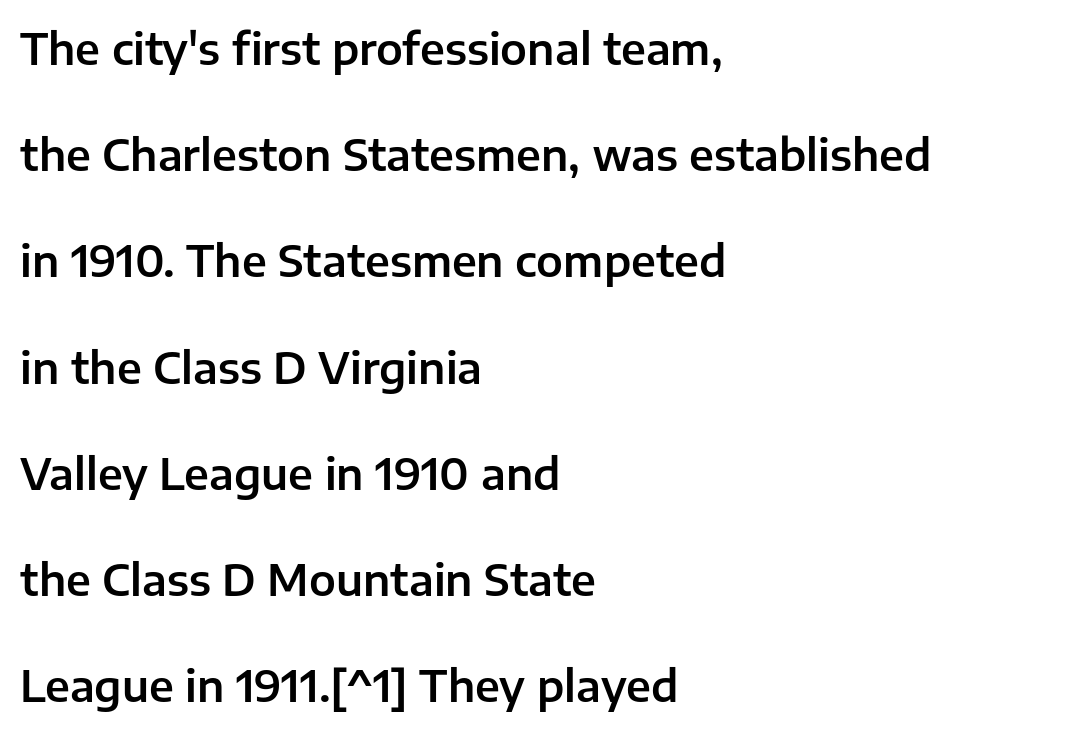
{"serif": "no", "italic": "no", "width": "normal", "stroke_contrast": "low", "x_height": "medium", "monospaced": "no", "underline": "no", "align": "left", "line_spacing": "loose", "line_spacing_ratio": 2.47, "letter_spacing": "normal", "letter_spacing_em": 0.0, "glyph_px": 43}
